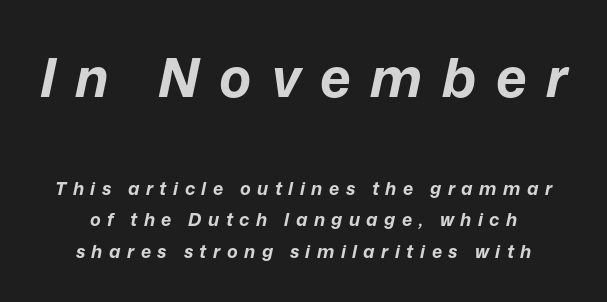
Words float on clear page, feet unadorned. Students, note that the glyphs here are deliberately spaced far apart. Quick note: italic. A typesetter would call this proportional, since set widths differ per character. Scale decreases going downward across the two blocks.
